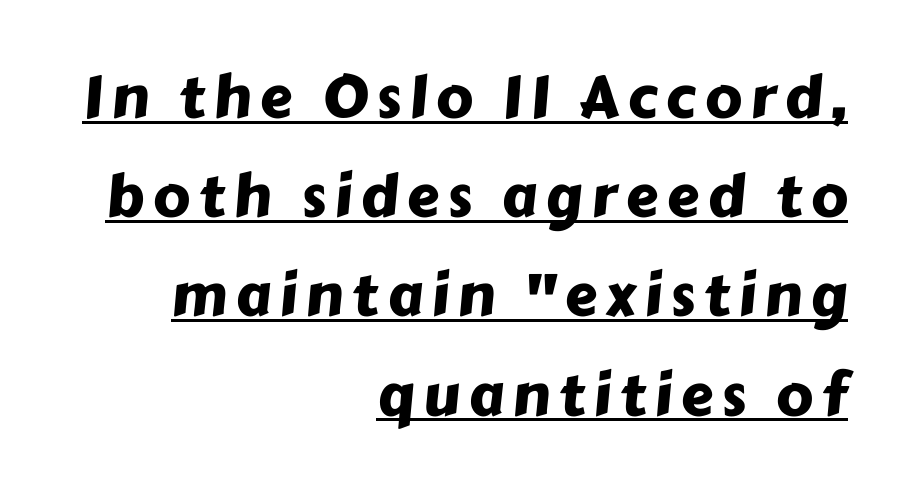
Q: Is the typeface a serif or a sans-serif typeface? A: Sans-serif.
Q: Is the text underlined? A: Yes.
Q: How is the paragraph aligned? A: Right-aligned.
Q: Width (condensed, normal, or wide)? A: Normal.
Q: Stroke contrast? A: Low.
Q: x-height? A: Medium.
Q: Monospaced? A: No.
